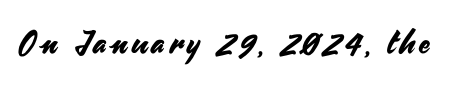
Q: Is the text italic (slanted)? A: Yes.
Q: Is the typeface a serif or a sans-serif typeface? A: Sans-serif.
Q: Is the text underlined? A: No.
Q: Width (condensed, normal, or wide)? A: Normal.
Q: Stroke contrast? A: Medium.
Q: x-height? A: Small.
Q: Monospaced? A: No.
